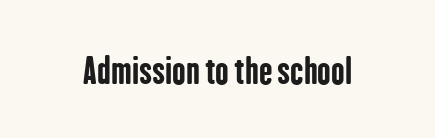
Q: Is the text bold? A: Yes.
Q: Is the text italic (slanted)? A: No, it is upright.
Q: Is the typeface a serif or a sans-serif typeface? A: Sans-serif.
Q: Is the text underlined? A: No.
Q: Is the spacing between letters normal or unusually wide? A: Normal.
Q: Width (condensed, normal, or wide)? A: Condensed.
Q: Stroke contrast? A: Low.
Q: x-height? A: Medium.
Q: Monospaced? A: No.
